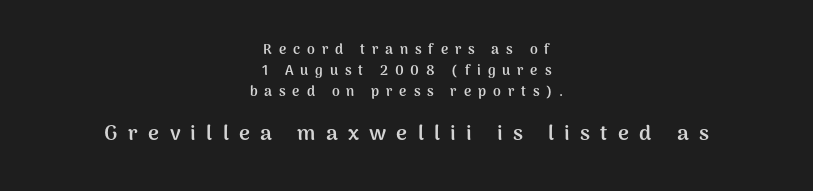
Q: Is the text bold? A: Yes.
Q: Is the text italic (slanted)? A: No, it is upright.
Q: Is the text underlined? A: No.
Q: How is the paragraph aligned? A: Centered.
Q: Is the spacing between letters normal or unusually wide? A: Unusually wide.
Q: Is the spacing between lines tight, normal or loose? A: Normal.
Q: Which block of text is set in a larger size, the first (top) or the second (bottom)? A: The second (bottom) one.
